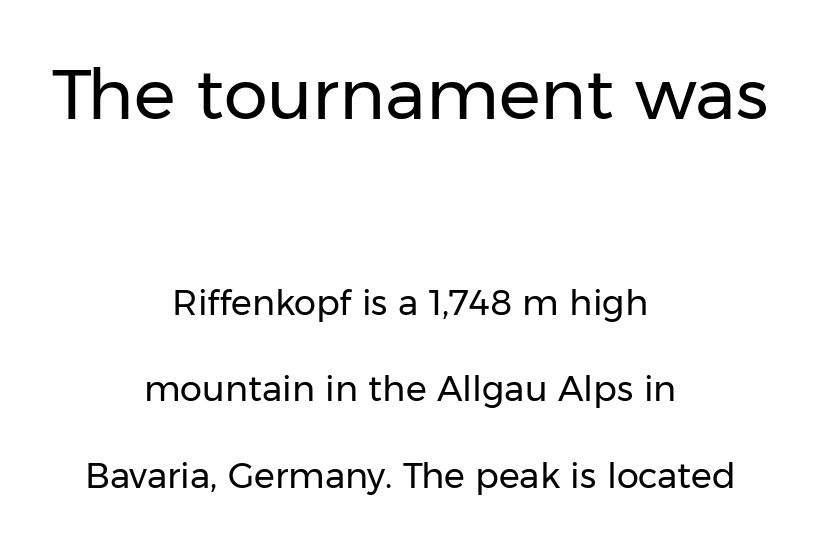
Think of a printed novel: that variable character pitch is what you see here. Caption: face not bold, strokes unweighted. The lines are spread far apart with generous leading. Clear beneath every line of the passage.
